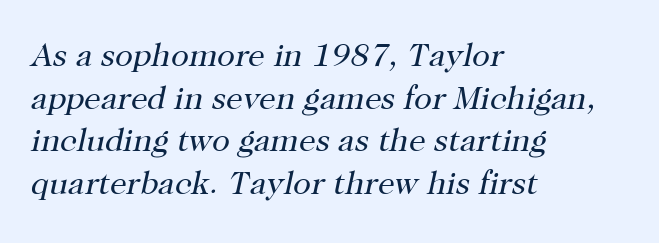
If you measured baseline to baseline, you'd find a middling distance. Clear beneath every line of the passage. Characters are canted at an angle relative to the baseline's perpendicular. One-word summary of the alignment: left.
